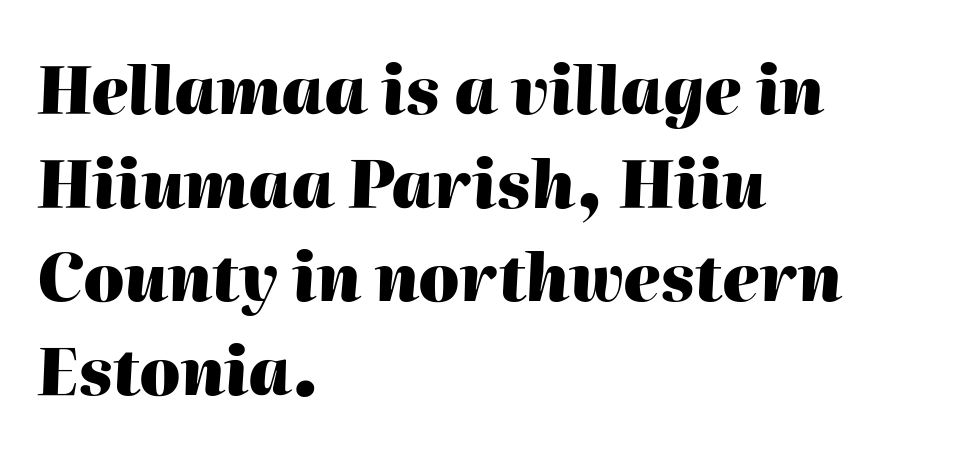
{"italic": "yes", "lean": "right", "slant_degrees": 2, "bold": "yes", "weight": "heavy", "width": "normal", "stroke_contrast": "high", "x_height": "medium", "monospaced": "no", "underline": "no", "align": "left", "line_spacing": "normal", "line_spacing_ratio": 1.44, "letter_spacing": "normal", "letter_spacing_em": 0.0, "glyph_px": 65}
